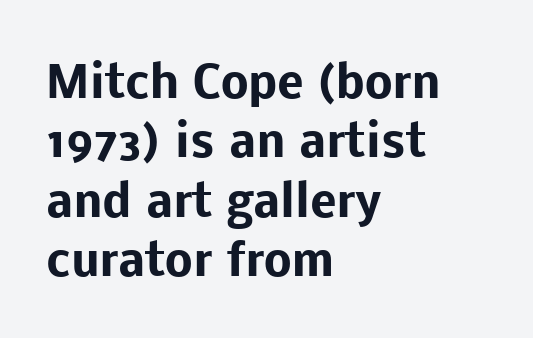
The image shows 44 px heavy sans-serif type, upright; set left-aligned, normal line spacing (1.35x), normal letter spacing, not underlined; low stroke contrast and a medium x-height.
